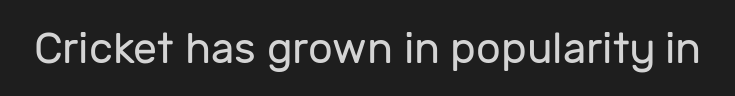
{"serif": "no", "italic": "no", "bold": "no", "weight": "regular", "width": "normal", "stroke_contrast": "low", "x_height": "medium", "monospaced": "no", "underline": "no", "letter_spacing": "normal", "letter_spacing_em": 0.0, "glyph_px": 43}
